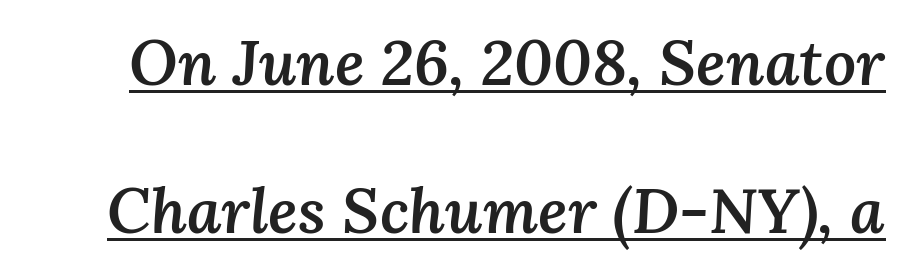
The image shows 63 px semibold type, italic (leaning right); set loose line spacing (2.35x), normal letter spacing, underlined; medium stroke contrast and a medium x-height.
